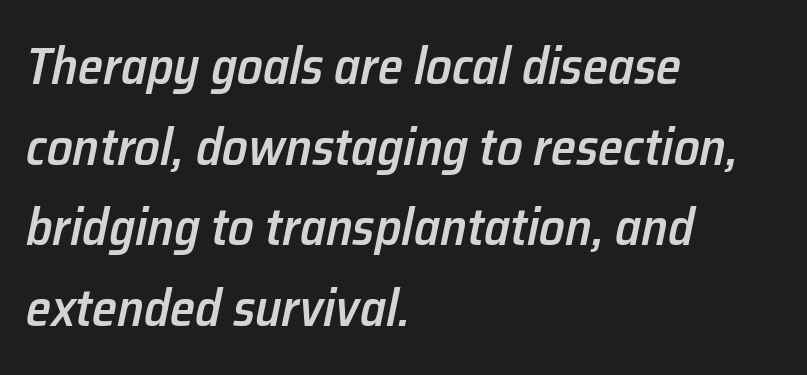
Line spacing here is normal. Typesetter's note: demi weight, one step under bold. The glyphs are unaccompanied by any horizontal stroke below them. You could not count columns in this text — the font is proportionally spaced. Characters are canted at an angle relative to the baseline's perpendicular. Where is the straight margin? On the left.
